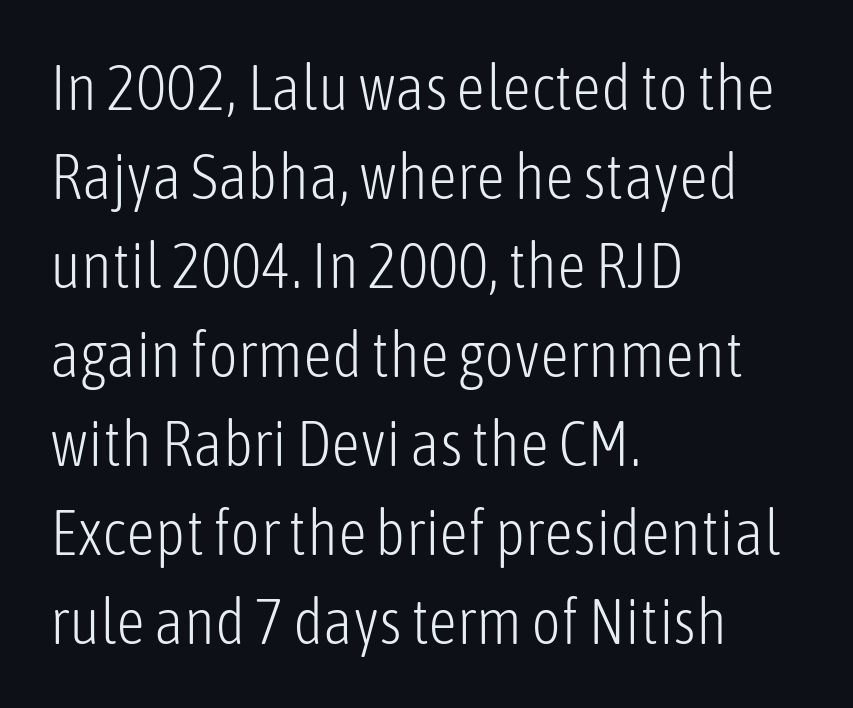
The image shows 64 px light, condensed sans-serif type, upright; set left-aligned, normal line spacing (1.39x), normal letter spacing, not underlined; low stroke contrast and a medium x-height.
